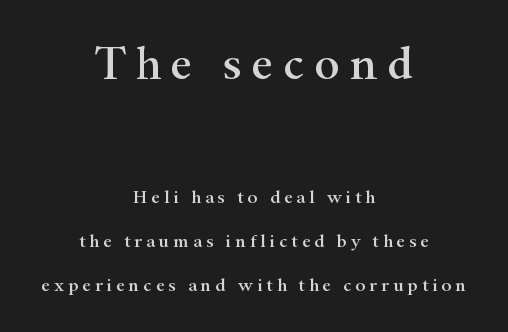
Spacing between characters has been opened up far beyond the box default. Both edges are ragged and mirror each other, which tells us the setting is centered. Just letters on the line, the space beneath them empty. The letters advance in unequal steps, a hallmark of proportional type. If you measured baseline to baseline, you'd find a long distance.
